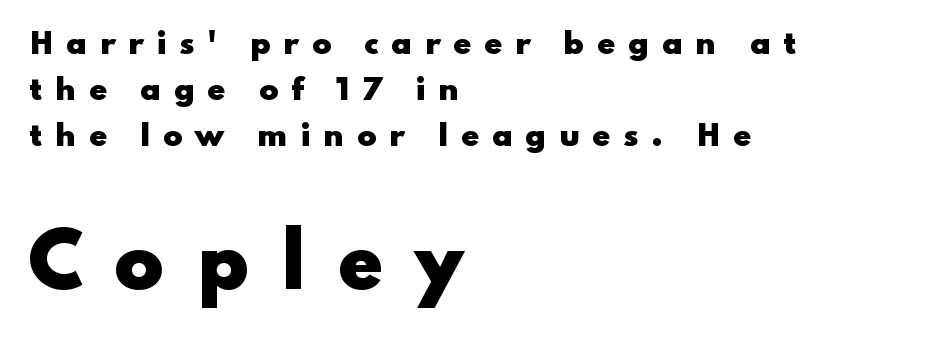
{"serif": "no", "italic": "no", "bold": "yes", "weight": "heavy", "width": "wide", "stroke_contrast": "low", "x_height": "small", "monospaced": "no", "underline": "no", "align": "left", "line_spacing": "normal", "line_spacing_ratio": 1.59, "letter_spacing": "wide", "letter_spacing_em": 0.43, "larger_block": "second", "size_ratio": 2.52, "glyph_px": 73}
